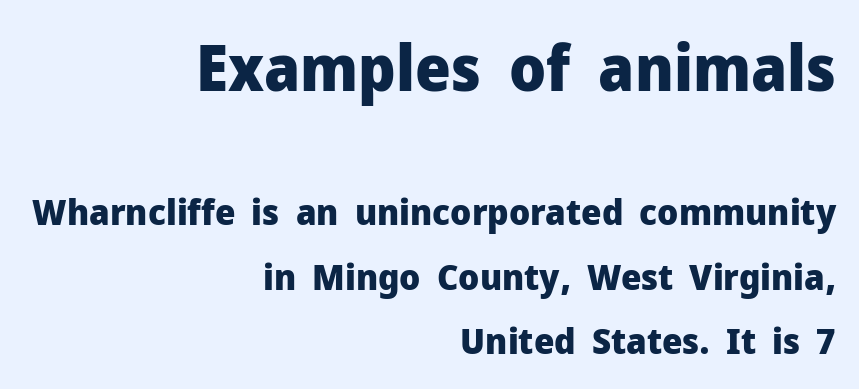
Q: Is the text bold? A: Yes.
Q: Is the text italic (slanted)? A: No, it is upright.
Q: Is the typeface a serif or a sans-serif typeface? A: Sans-serif.
Q: Is the text underlined? A: No.
Q: How is the paragraph aligned? A: Right-aligned.
Q: Is the spacing between letters normal or unusually wide? A: Normal.
Q: Which block of text is set in a larger size, the first (top) or the second (bottom)? A: The first (top) one.
Q: Width (condensed, normal, or wide)? A: Normal.
Q: Stroke contrast? A: Low.
Q: x-height? A: Medium.
Q: Monospaced? A: No.
